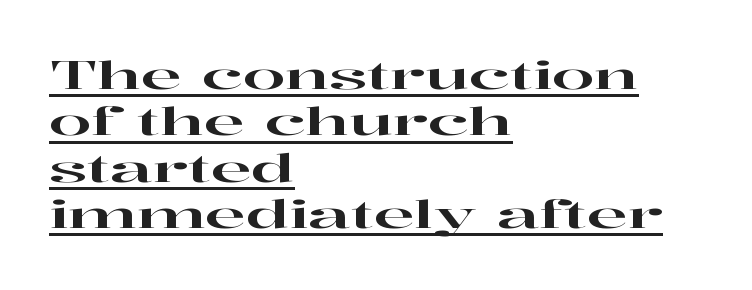
Q: Is the text italic (slanted)? A: No, it is upright.
Q: Is the typeface a serif or a sans-serif typeface? A: Serif.
Q: Is the text underlined? A: Yes.
Q: How is the paragraph aligned? A: Left-aligned.
Q: Is the spacing between letters normal or unusually wide? A: Normal.
Q: Width (condensed, normal, or wide)? A: Wide.
Q: Stroke contrast? A: High.
Q: x-height? A: Medium.
Q: Monospaced? A: No.
